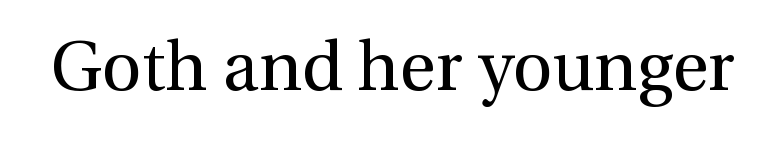
Small tapered or slab feet sit at the stroke ends, so this counts as serif. Glance below the letters and you will spot only blank space. Is the type heavy? It reads as light-to-regular instead. Words appear dense and cohesive because spacing is normal. The face used here is proportionally spaced, like ordinary book or web type. This is roman type, the default non-slanted kind.
